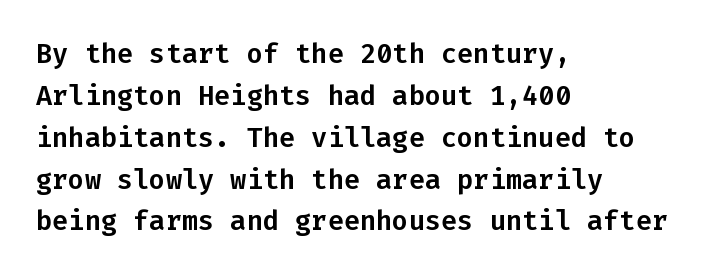
The image shows 27 px text type, upright; set left-aligned, normal line spacing (1.55x), normal letter spacing, not underlined.
